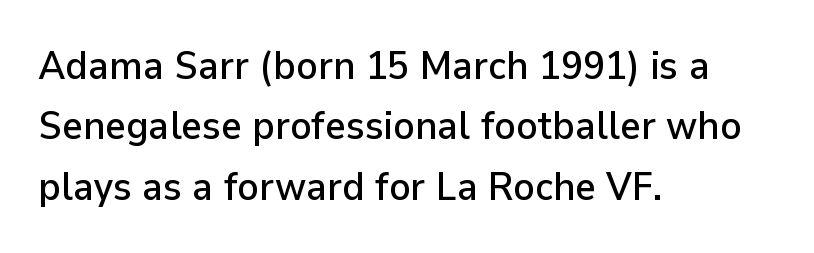
{"serif": "no", "italic": "no", "width": "normal", "stroke_contrast": "low", "x_height": "medium", "monospaced": "no", "underline": "no", "align": "left", "line_spacing": "normal", "line_spacing_ratio": 1.51, "letter_spacing": "normal", "letter_spacing_em": 0.0, "glyph_px": 40}
